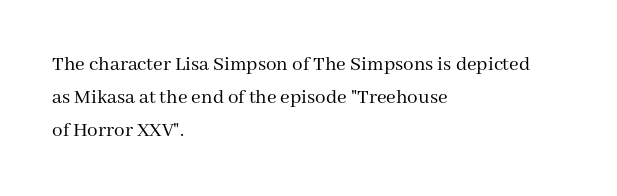
Q: Is the text bold? A: No.
Q: Is the text italic (slanted)? A: No, it is upright.
Q: Is the text underlined? A: No.
Q: How is the paragraph aligned? A: Left-aligned.
Q: Is the spacing between letters normal or unusually wide? A: Normal.
Q: Is the spacing between lines tight, normal or loose? A: Normal.
